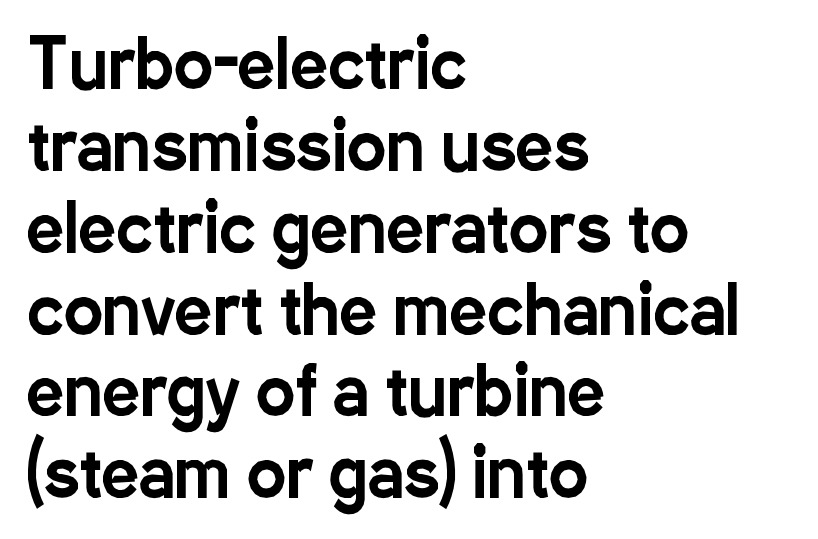
{"serif": "no", "italic": "no", "width": "condensed", "stroke_contrast": "low", "x_height": "medium", "monospaced": "no", "underline": "no", "align": "left", "line_spacing_ratio": 1.24, "letter_spacing": "normal", "letter_spacing_em": 0.0, "glyph_px": 66}
